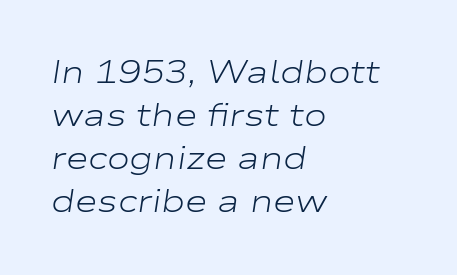
The image shows 31 px light, wide type, italic (leaning right); set left-aligned, normal line spacing (1.39x), normal letter spacing, not underlined; low stroke contrast and a medium x-height.
